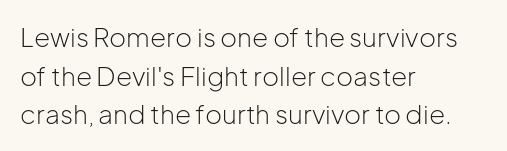
Q: Is the text bold? A: No.
Q: Is the text italic (slanted)? A: No, it is upright.
Q: Is the text underlined? A: No.
Q: How is the paragraph aligned? A: Left-aligned.
Q: Is the spacing between letters normal or unusually wide? A: Normal.
Q: Is the spacing between lines tight, normal or loose? A: Normal.
